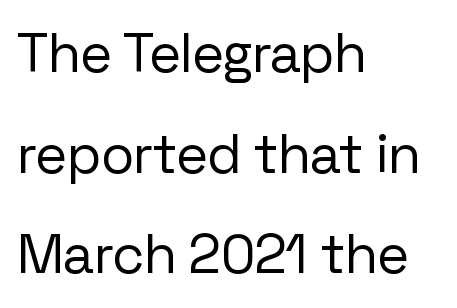
The image shows 55 px regular-weight sans-serif type, upright; set left-aligned, line spacing 1.83x, normal letter spacing, not underlined; low stroke contrast and a medium x-height.
